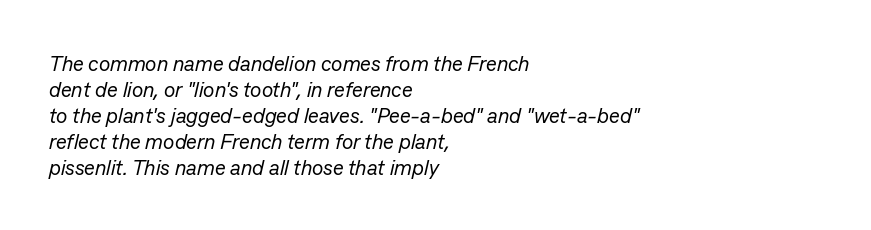
The whole block is typeset with a tilt. Horizontal alignment here is leftward, the default for most running prose. The type is set solid horizontally, with unmodified tracking. No heavy texture on the line: the type isn't bold. Bare-footed words on every line.
